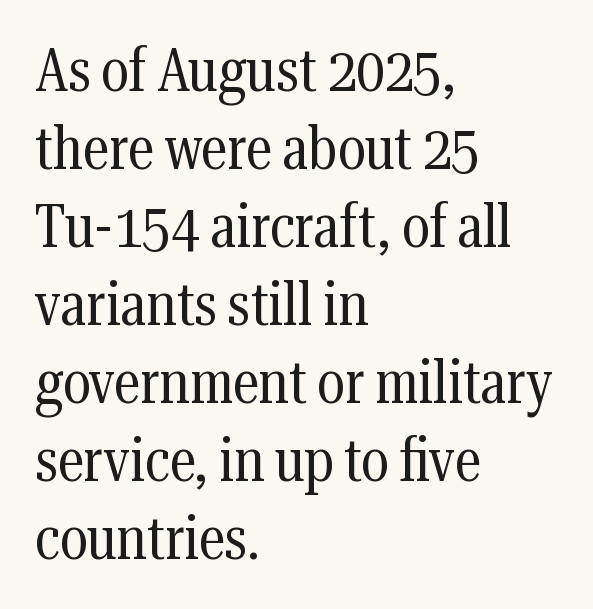
The image shows 60 px regular-weight, condensed serif type, upright; set left-aligned, normal line spacing (1.3x), normal letter spacing, not underlined; medium stroke contrast and a medium x-height.
